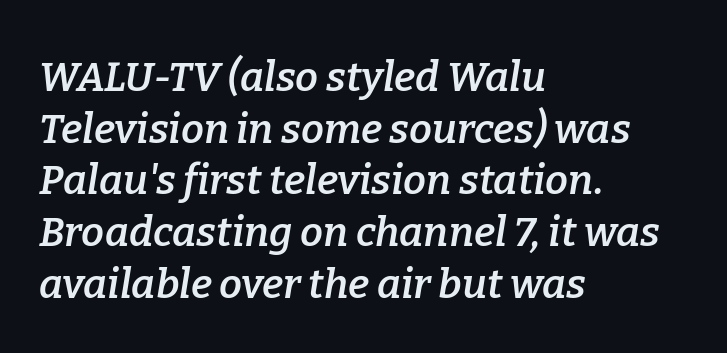
The image shows 41 px semibold serif type, italic (leaning right); set left-aligned, normal line spacing (1.26x), normal letter spacing, not underlined; low stroke contrast and a medium x-height.
